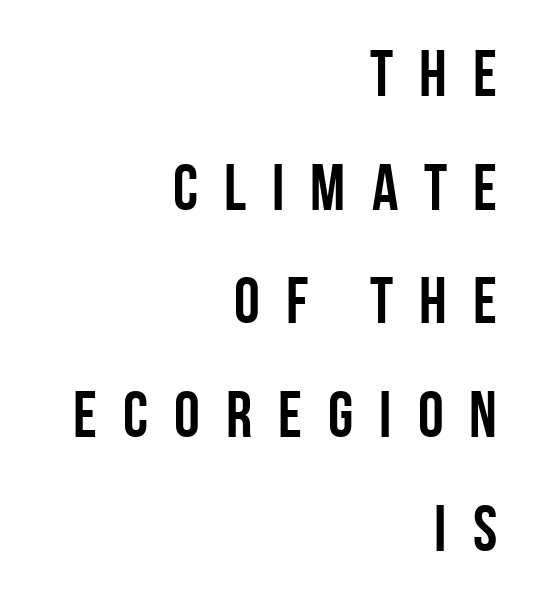
{"serif": "no", "italic": "no", "bold": "yes", "weight": "semibold", "width": "condensed", "stroke_contrast": "low", "x_height": "large", "monospaced": "no", "underline": "no", "align": "right", "line_spacing_ratio": 1.75, "letter_spacing": "wide", "letter_spacing_em": 0.4, "glyph_px": 65}
